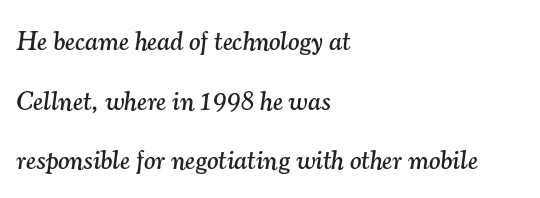
{"italic": "yes", "lean": "right", "slant_degrees": 7, "underline": "no", "align": "left", "line_spacing": "loose", "line_spacing_ratio": 2.21, "letter_spacing": "normal", "letter_spacing_em": 0.0, "glyph_px": 27}
